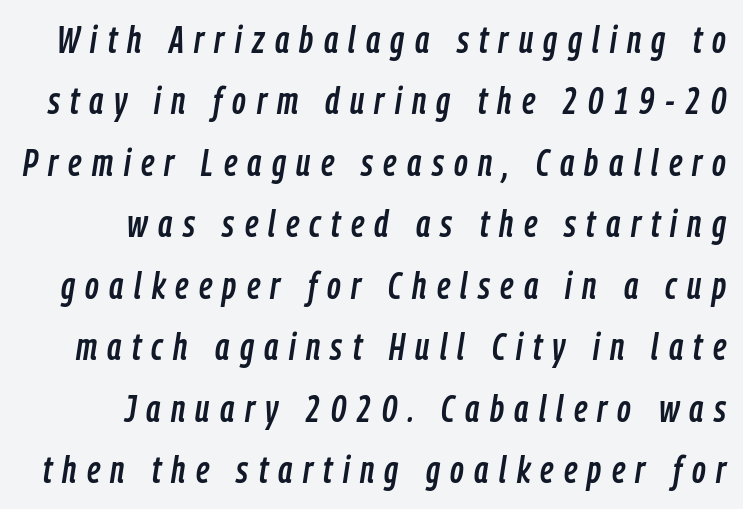
Q: Is the text italic (slanted)? A: Yes, it leans right by about 9 degrees.
Q: Is the text underlined? A: No.
Q: How is the paragraph aligned? A: Right-aligned.
Q: Is the spacing between letters normal or unusually wide? A: Unusually wide.
Q: Is the spacing between lines tight, normal or loose? A: Normal.
Q: Width (condensed, normal, or wide)? A: Condensed.
Q: Stroke contrast? A: Low.
Q: x-height? A: Medium.
Q: Monospaced? A: No.
